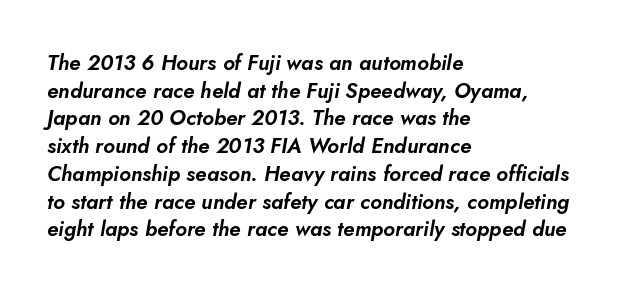
If you measured baseline to baseline, you'd find a middling distance. Beneath every word, the page is bare. Style check: oblique. The tracking reads as untouched default to a designer's eye. Teacher's note: observe the even left margin — that is flush-left alignment.
